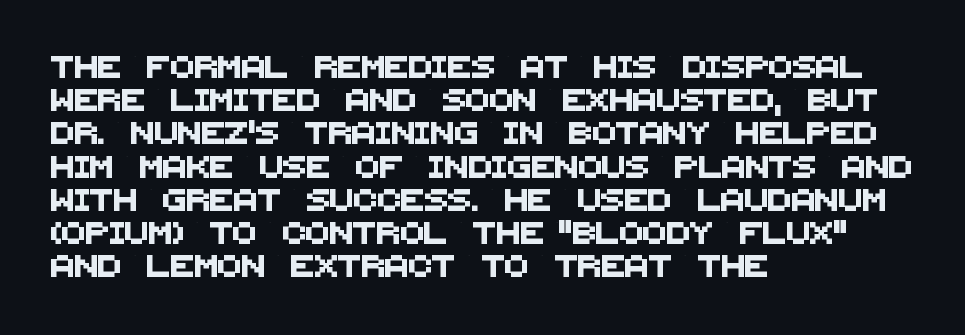
Is the letter spacing exaggerated? No — it looks like the ordinary default. Honestly, the row spacing looks completely unremarkable. This sample is left-justified, so line endings fall wherever the words run out. The space beneath each line is pristine and unruled.
